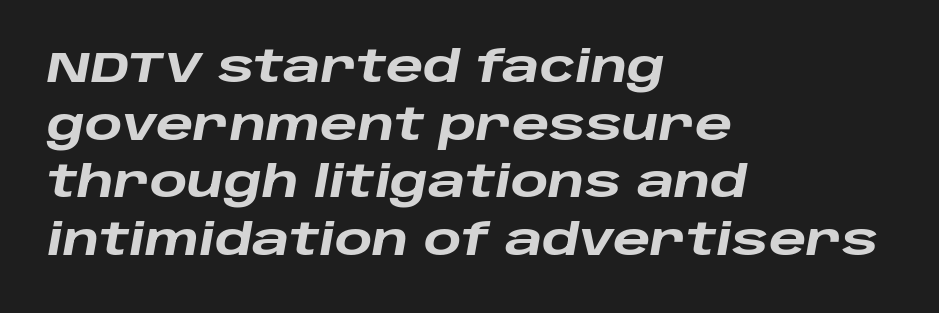
Looks like regular typesetting: each glyph gets only the width it needs. A full-strength bold gives these letters their thick strokes. Alignment: flush left. The passage shown is not underscored anywhere. These lines sit exactly where default settings would place them.
